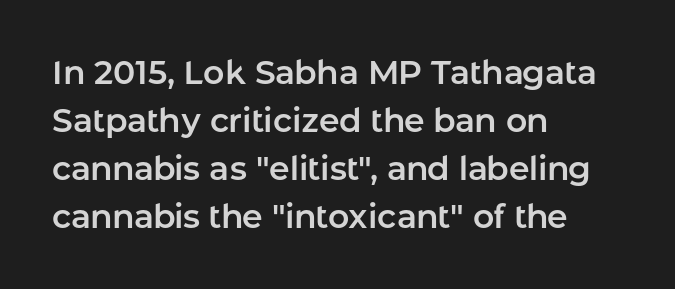
Q: Is the text italic (slanted)? A: No, it is upright.
Q: Is the typeface a serif or a sans-serif typeface? A: Sans-serif.
Q: Is the text underlined? A: No.
Q: How is the paragraph aligned? A: Left-aligned.
Q: Is the spacing between letters normal or unusually wide? A: Normal.
Q: Is the spacing between lines tight, normal or loose? A: Normal.
Q: Width (condensed, normal, or wide)? A: Normal.
Q: Stroke contrast? A: Low.
Q: x-height? A: Medium.
Q: Monospaced? A: No.
